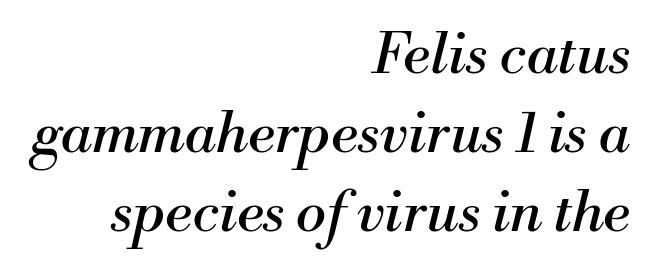
{"serif": "yes", "italic": "yes", "lean": "right", "slant_degrees": 13, "bold": "no", "weight": "regular", "width": "normal", "stroke_contrast": "medium", "x_height": "small", "monospaced": "no", "underline": "no", "align": "right", "line_spacing": "normal", "line_spacing_ratio": 1.39, "letter_spacing": "normal", "letter_spacing_em": 0.0, "glyph_px": 57}
